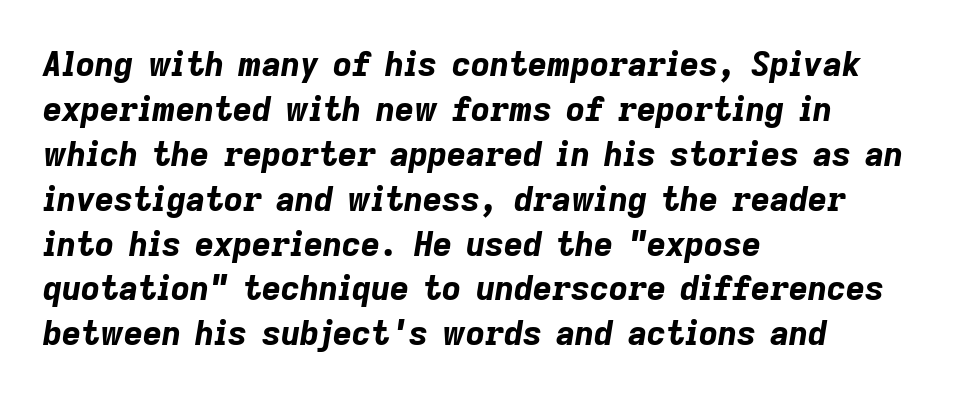
When letters slant like this, we call the style italic. Proportional: the letters do not fall into vertical columns. Reading down the column, the eye jumps a familiar distance to each next line. Students, this is bold: see how much ink each stroke carries.
